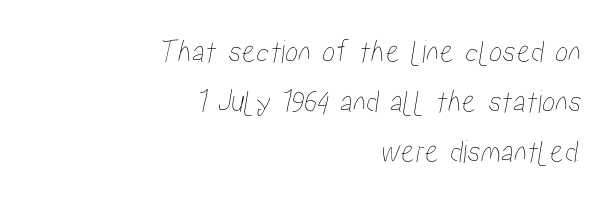
Q: Is the text underlined? A: No.
Q: How is the paragraph aligned? A: Right-aligned.
Q: Is the spacing between letters normal or unusually wide? A: Normal.
Q: Is the spacing between lines tight, normal or loose? A: Normal.
Q: Width (condensed, normal, or wide)? A: Condensed.
Q: Stroke contrast? A: Low.
Q: x-height? A: Medium.
Q: Monospaced? A: No.
